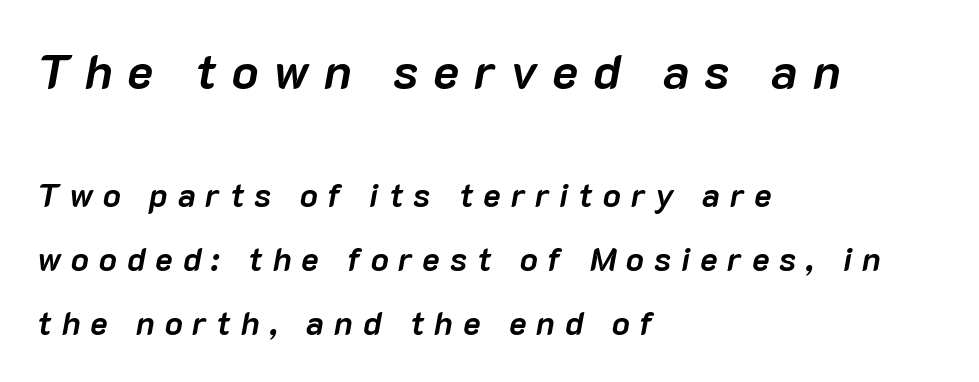
{"italic": "yes", "lean": "right", "slant_degrees": 10, "bold": "yes", "weight": "semibold", "width": "normal", "stroke_contrast": "low", "x_height": "medium", "monospaced": "no", "underline": "no", "align": "left", "line_spacing": "loose", "line_spacing_ratio": 1.95, "letter_spacing": "wide", "letter_spacing_em": 0.3, "larger_block": "first", "size_ratio": 1.48, "glyph_px": 49}
